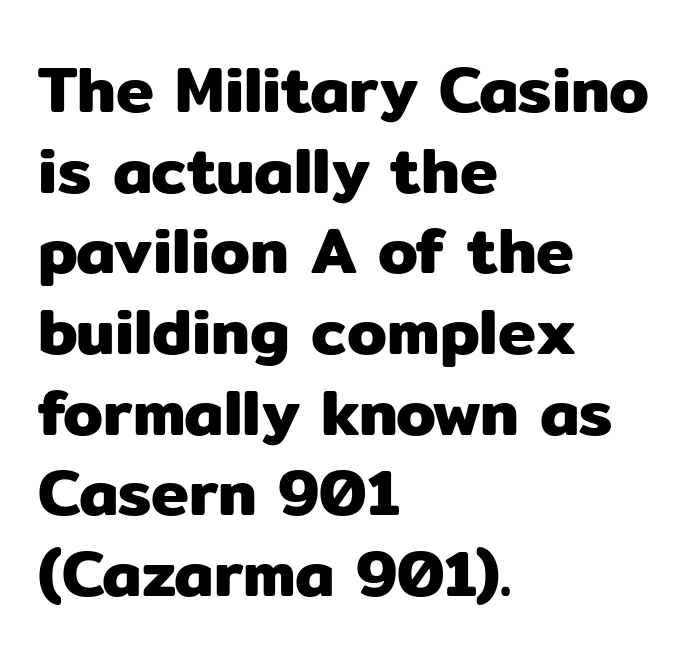
{"serif": "no", "italic": "no", "width": "normal", "stroke_contrast": "low", "x_height": "medium", "monospaced": "no", "underline": "no", "align": "left", "line_spacing": "normal", "line_spacing_ratio": 1.26, "letter_spacing": "normal", "letter_spacing_em": 0.0, "glyph_px": 64}
